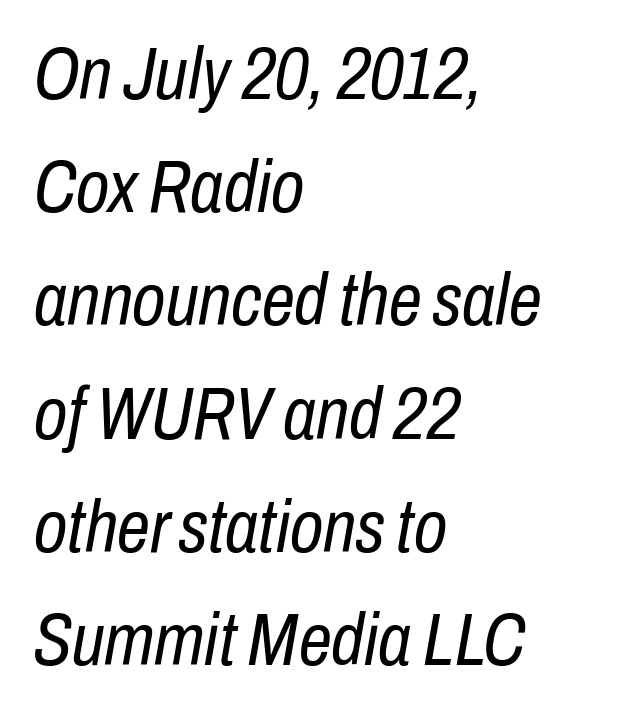
{"italic": "yes", "lean": "right", "slant_degrees": 10, "bold": "no", "weight": "regular", "width": "condensed", "stroke_contrast": "low", "x_height": "medium", "monospaced": "no", "underline": "no", "align": "left", "line_spacing": "normal", "line_spacing_ratio": 1.53, "letter_spacing": "normal", "letter_spacing_em": 0.0, "glyph_px": 74}
